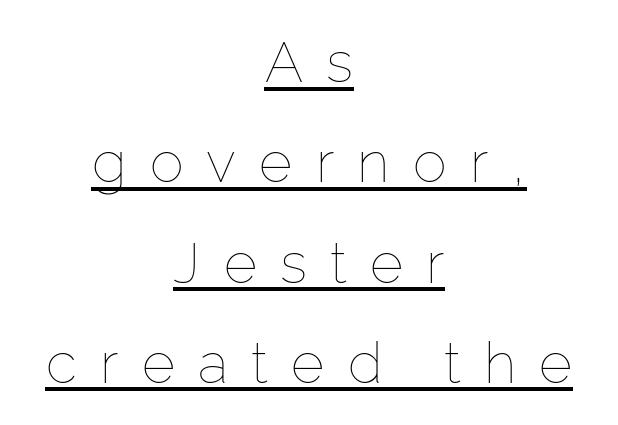
Q: Is the text bold? A: No.
Q: Is the text italic (slanted)? A: No, it is upright.
Q: Is the text underlined? A: Yes.
Q: How is the paragraph aligned? A: Centered.
Q: Is the spacing between letters normal or unusually wide? A: Unusually wide.
Q: Width (condensed, normal, or wide)? A: Normal.
Q: Stroke contrast? A: Low.
Q: x-height? A: Medium.
Q: Monospaced? A: No.
